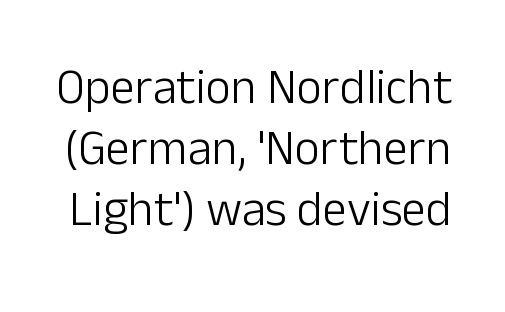
The image shows 49 px light sans-serif type, upright; set line spacing 1.24x, normal letter spacing, not underlined; low stroke contrast and a medium x-height.
